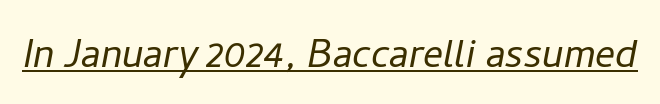
The image shows 50 px light type, italic (leaning right); set normal letter spacing, underlined; low stroke contrast and a medium x-height.
